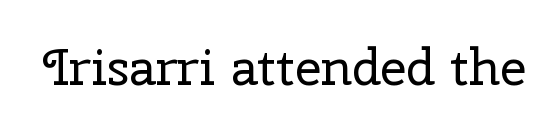
A typesetter would call this proportional, since set widths differ per character. The strokes are not fattened; the text isn't bold. Caption: standard tracking, unaltered. When letters stand straight like this, we call the style roman or upright. Clear beneath every line of the passage. Observe the serifs anchoring each vertical stroke in this sample.
